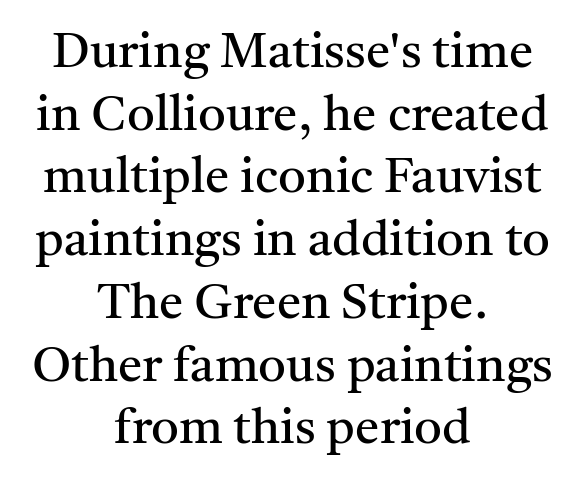
Q: Is the text bold? A: No.
Q: Is the text italic (slanted)? A: No, it is upright.
Q: Is the typeface a serif or a sans-serif typeface? A: Serif.
Q: Is the text underlined? A: No.
Q: How is the paragraph aligned? A: Centered.
Q: Is the spacing between letters normal or unusually wide? A: Normal.
Q: Is the spacing between lines tight, normal or loose? A: Normal.
Q: Width (condensed, normal, or wide)? A: Normal.
Q: Stroke contrast? A: Medium.
Q: x-height? A: Medium.
Q: Monospaced? A: No.
